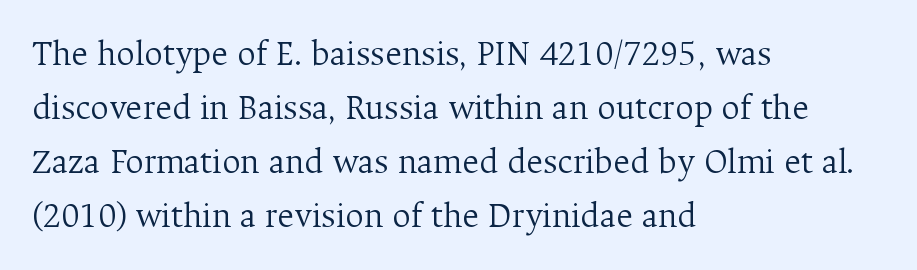
This rendering leaves character spacing at its baseline value. The face used here is proportionally spaced, like ordinary book or web type. The passage shown is not underscored anywhere. The vertical gap from one line to the next is medium. A light-to-regular cut is what we see here.
